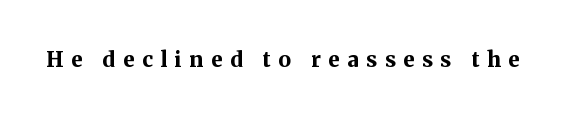
The image shows 21 px bold type, upright; set unusually wide letter spacing (+0.37 em), not underlined.
